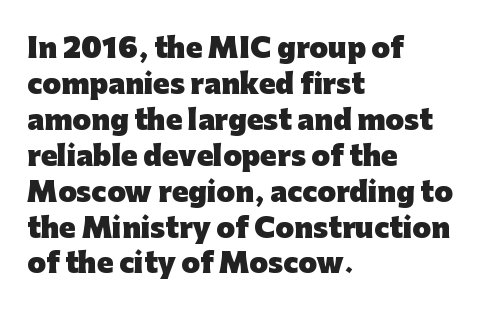
Q: Is the text bold? A: Yes.
Q: Is the text italic (slanted)? A: No, it is upright.
Q: Is the text underlined? A: No.
Q: How is the paragraph aligned? A: Left-aligned.
Q: Is the spacing between letters normal or unusually wide? A: Normal.
Q: Is the spacing between lines tight, normal or loose? A: Normal.
